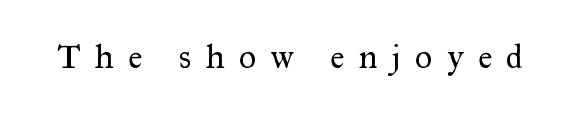
Think of a printed novel: that variable character pitch is what you see here. A bare baseline throughout the passage. The rendering inserts visible extra space after every character. Unbolded letterforms with no extra heft. Does the type have serifs? Yes, each stem ends in a small foot.
